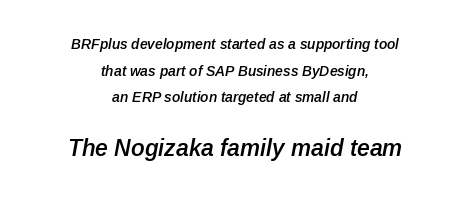
Standard letterfit; no display-style spreading of the glyphs. Its strokes are somewhat broadened, the hallmark of semibold type. The space directly below the letters is spotless. The letters are slanted; this is an italic face. Horizontal bands of white between lines are thick stripes.
